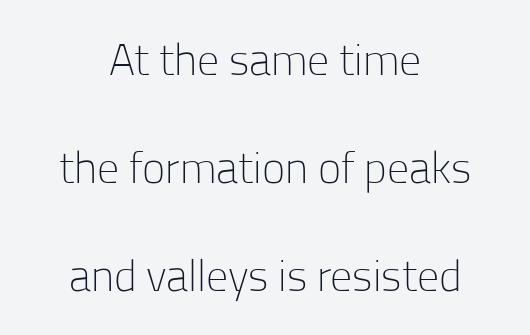
The image shows 44 px light sans-serif type, upright; set centered, loose line spacing (2.46x), normal letter spacing, not underlined; low stroke contrast and a medium x-height.
